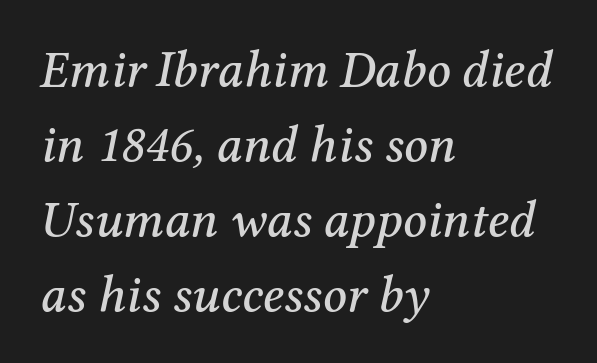
The image shows 52 px serif type, italic (leaning right); set left-aligned, normal line spacing (1.44x), normal letter spacing, not underlined; medium stroke contrast and a medium x-height.
